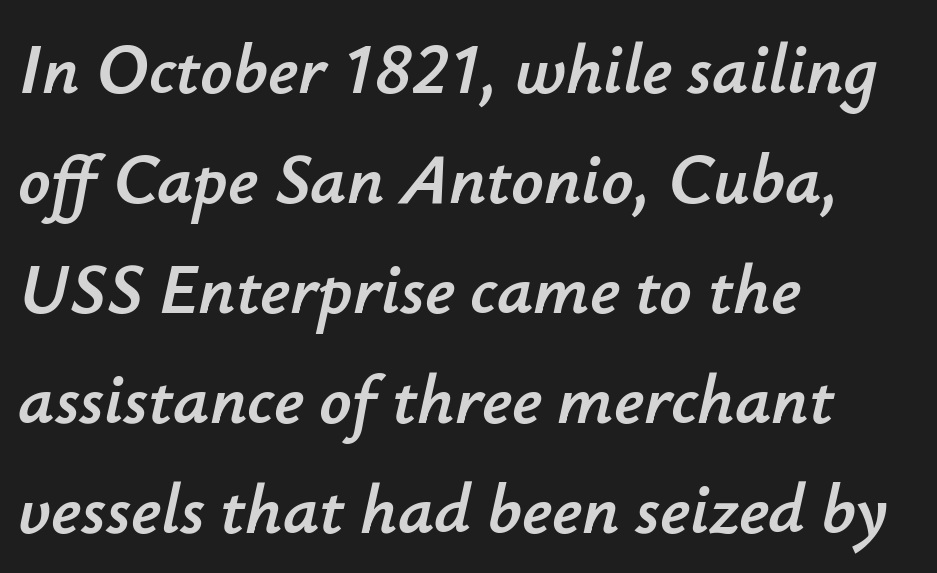
Q: Is the text italic (slanted)? A: Yes, it leans right by about 12 degrees.
Q: Is the text underlined? A: No.
Q: How is the paragraph aligned? A: Left-aligned.
Q: Is the spacing between letters normal or unusually wide? A: Normal.
Q: Is the spacing between lines tight, normal or loose? A: Normal.
Q: Width (condensed, normal, or wide)? A: Normal.
Q: Stroke contrast? A: Low.
Q: x-height? A: Small.
Q: Monospaced? A: No.
